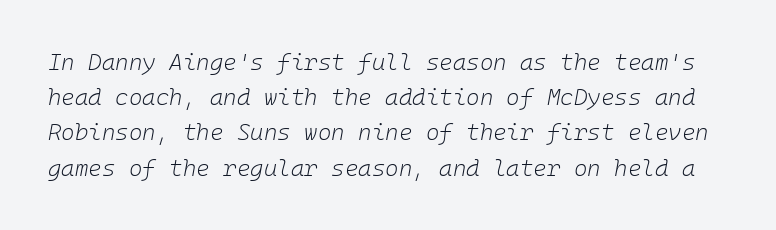
{"italic": "yes", "lean": "right", "slant_degrees": 10, "bold": "no", "underline": "no", "line_spacing": "normal", "line_spacing_ratio": 1.53, "letter_spacing": "normal", "letter_spacing_em": 0.0, "glyph_px": 23}
